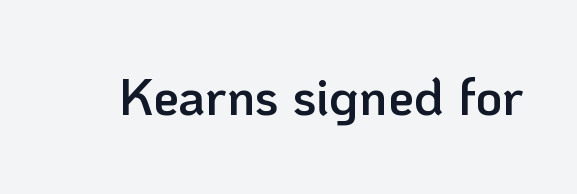
Weight check: semibold — heavier than regular, not quite bold. Words float on clear page, feet unadorned. Spacing verdict: proportional, widths tailored to each character. Does the lettering tilt? It doesn't — this is upright.
